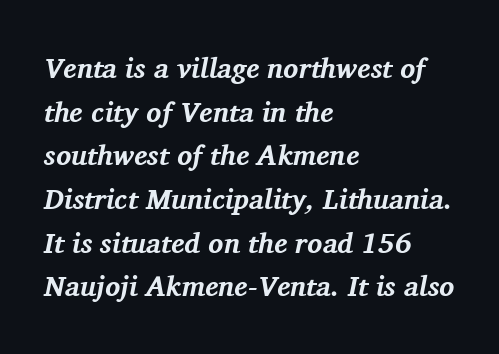
Small tapered or slab feet sit at the stroke ends, so this counts as serif. You could call the tracking neutral — neither tight nor loose. Typesetter's note: full bold, strokes at maximum text heaviness. Regarding leading, the lines here are spaced in the standard way. The glyphs look as if they've been sheared to an angle.
